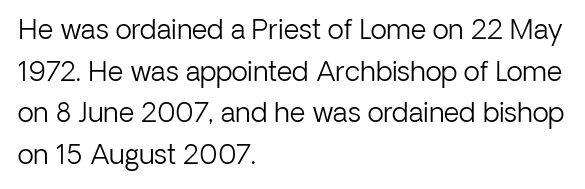
This sample uses an upright cut, with every glyph sitting square on the baseline. Lines of text with bare space underneath. The setting favours the left margin, as ordinary paragraphs usually do. Leading: standard. The typesetting does not lean heavy: it is not bold. You could call the tracking neutral — neither tight nor loose.
